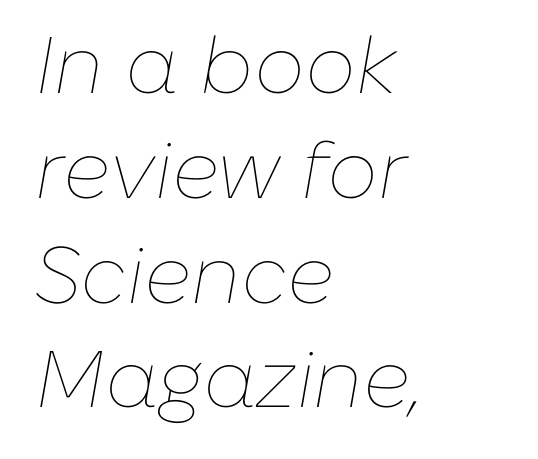
{"italic": "yes", "lean": "right", "slant_degrees": 10, "bold": "no", "weight": "thin", "width": "normal", "stroke_contrast": "low", "x_height": "medium", "monospaced": "no", "underline": "no", "align": "left", "line_spacing": "normal", "line_spacing_ratio": 1.31, "letter_spacing": "normal", "letter_spacing_em": 0.0, "glyph_px": 80}
